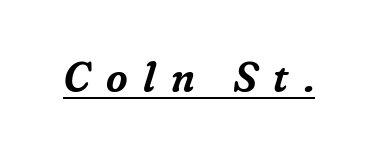
Q: Is the text italic (slanted)? A: Yes, it leans right by about 16 degrees.
Q: Is the typeface a serif or a sans-serif typeface? A: Serif.
Q: Is the text underlined? A: Yes.
Q: Is the spacing between letters normal or unusually wide? A: Unusually wide.
Q: Width (condensed, normal, or wide)? A: Normal.
Q: Stroke contrast? A: Low.
Q: x-height? A: Medium.
Q: Monospaced? A: No.
